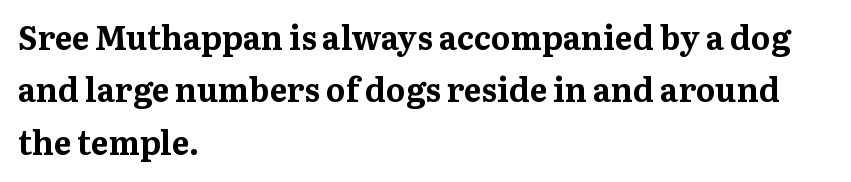
Q: Is the text bold? A: Yes.
Q: Is the text italic (slanted)? A: No, it is upright.
Q: Is the typeface a serif or a sans-serif typeface? A: Serif.
Q: Is the text underlined? A: No.
Q: How is the paragraph aligned? A: Left-aligned.
Q: Is the spacing between letters normal or unusually wide? A: Normal.
Q: Is the spacing between lines tight, normal or loose? A: Normal.
Q: Width (condensed, normal, or wide)? A: Normal.
Q: Stroke contrast? A: Medium.
Q: x-height? A: Medium.
Q: Monospaced? A: No.
